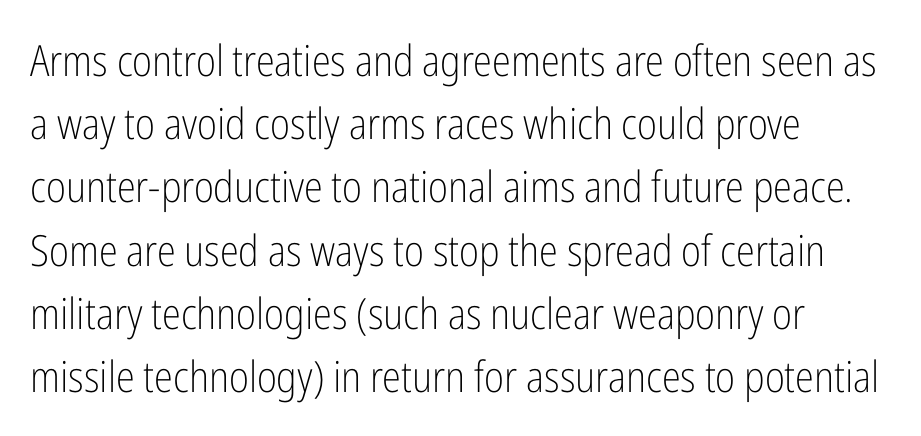
The image shows 43 px light, condensed sans-serif type, upright; set left-aligned, normal line spacing (1.47x), normal letter spacing, not underlined; low stroke contrast and a medium x-height.
